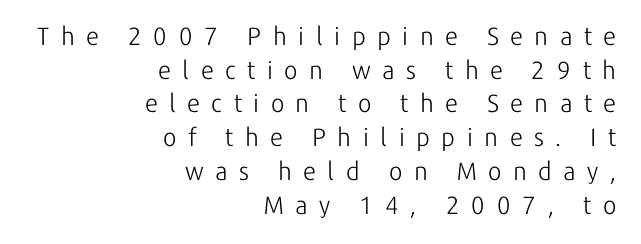
{"italic": "no", "bold": "no", "underline": "no", "align": "right", "line_spacing": "normal", "line_spacing_ratio": 1.35, "letter_spacing": "wide", "letter_spacing_em": 0.46, "glyph_px": 25}
